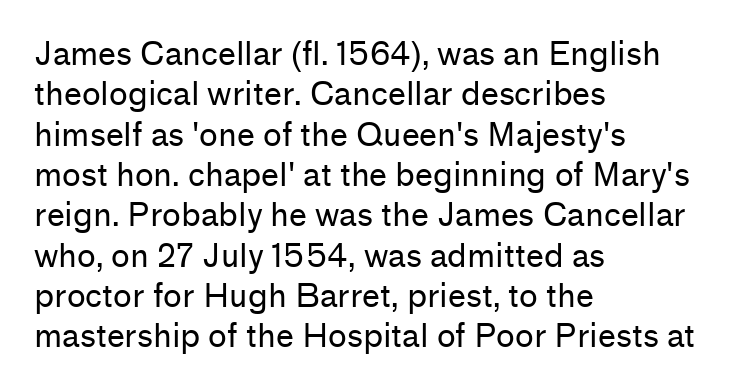
Q: Is the text bold? A: No.
Q: Is the text italic (slanted)? A: No, it is upright.
Q: Is the typeface a serif or a sans-serif typeface? A: Sans-serif.
Q: Is the text underlined? A: No.
Q: How is the paragraph aligned? A: Left-aligned.
Q: Is the spacing between letters normal or unusually wide? A: Normal.
Q: Is the spacing between lines tight, normal or loose? A: Normal.
Q: Width (condensed, normal, or wide)? A: Normal.
Q: Stroke contrast? A: Low.
Q: x-height? A: Medium.
Q: Monospaced? A: No.
